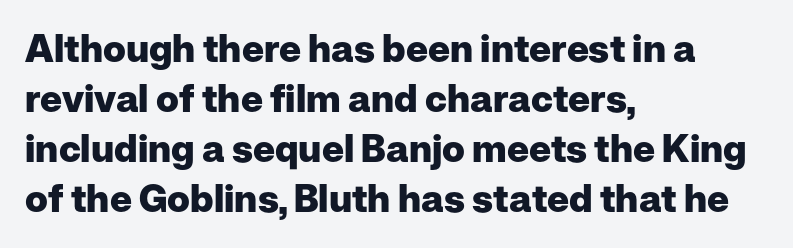
The image shows 38 px heavy sans-serif type, upright; set left-aligned, normal line spacing (1.32x), normal letter spacing, not underlined; low stroke contrast and a medium x-height.
